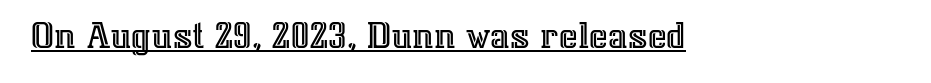
Q: Is the text italic (slanted)? A: No, it is upright.
Q: Is the text underlined? A: Yes.
Q: Is the spacing between letters normal or unusually wide? A: Normal.
Q: Width (condensed, normal, or wide)? A: Normal.
Q: x-height? A: Medium.
Q: Monospaced? A: No.
